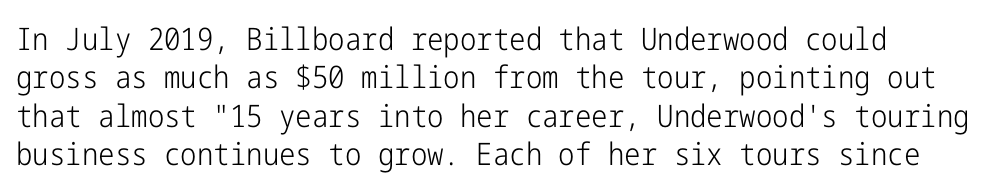
Q: Is the text bold? A: No.
Q: Is the text italic (slanted)? A: No, it is upright.
Q: Is the typeface a serif or a sans-serif typeface? A: Sans-serif.
Q: Is the text underlined? A: No.
Q: Is the spacing between letters normal or unusually wide? A: Normal.
Q: Width (condensed, normal, or wide)? A: Condensed.
Q: Stroke contrast? A: Low.
Q: x-height? A: Medium.
